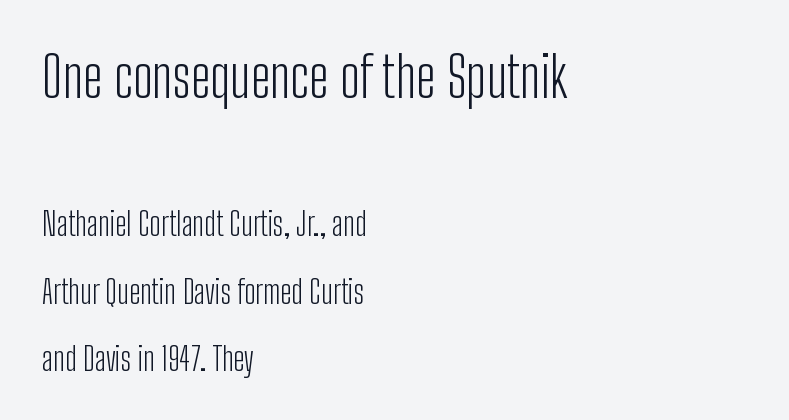
The image shows 56 px light, condensed sans-serif type, upright; set left-aligned, loose line spacing (2.1x), normal letter spacing, not underlined; the first (top) block is 1.75x larger; low stroke contrast and a medium x-height.
